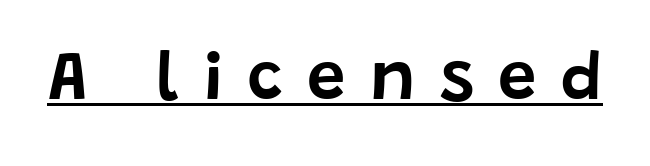
{"serif": "no", "italic": "no", "width": "normal", "stroke_contrast": "low", "x_height": "large", "monospaced": "no", "underline": "yes", "letter_spacing": "wide", "letter_spacing_em": 0.35, "glyph_px": 69}
